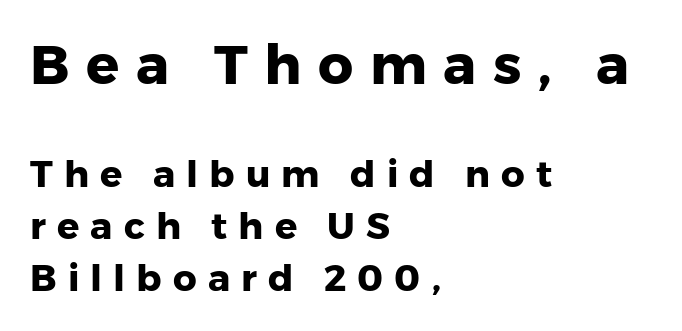
The image shows 55 px heavy sans-serif type, upright; set left-aligned, normal line spacing (1.4x), unusually wide letter spacing (+0.3 em), not underlined; the first (top) block is 1.49x larger; low stroke contrast and a medium x-height.
